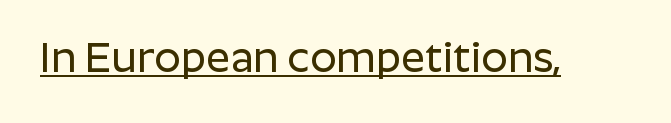
Decoration check: the copy is underlined. Tracking value appears to be zero — textbook default spacing. This sample has the flowing, uneven cadence of proportional lettering. It's the straight-up-and-down kind of type. The letters carry no serifs — their stems end cleanly without finishing strokes.
